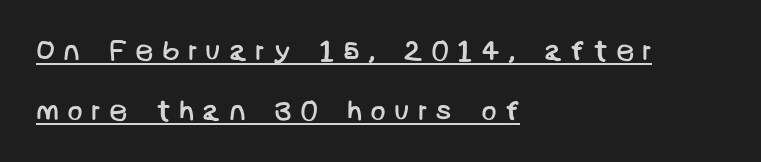
{"serif": "no", "bold": "no", "weight": "regular", "width": "normal", "stroke_contrast": "low", "x_height": "large", "underline": "yes", "align": "left", "line_spacing": "loose", "line_spacing_ratio": 2.06, "letter_spacing": "wide", "letter_spacing_em": 0.27, "glyph_px": 29}
